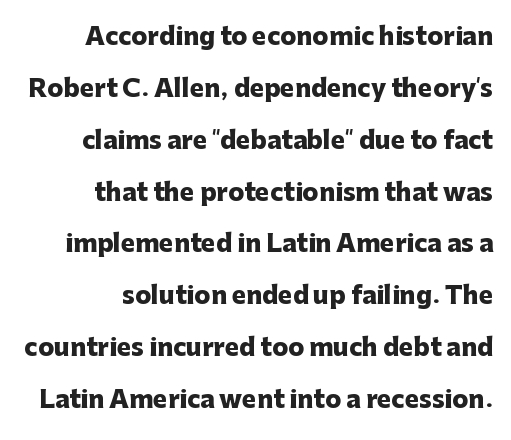
{"italic": "no", "bold": "yes", "underline": "no", "align": "right", "line_spacing": "loose", "line_spacing_ratio": 2.16, "letter_spacing": "normal", "letter_spacing_em": 0.0, "glyph_px": 24}
